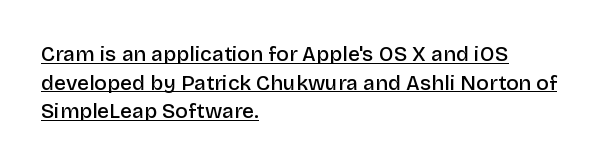
How heavy is the stroke? Medium-heavy — a semibold, shy of bold. This sample uses plain, unmodified letter spacing. Alignment: flush left. Students, observe the line beneath the letters — that is underlining. Is there much room between lines? A standard amount, neither cramped nor airy.
